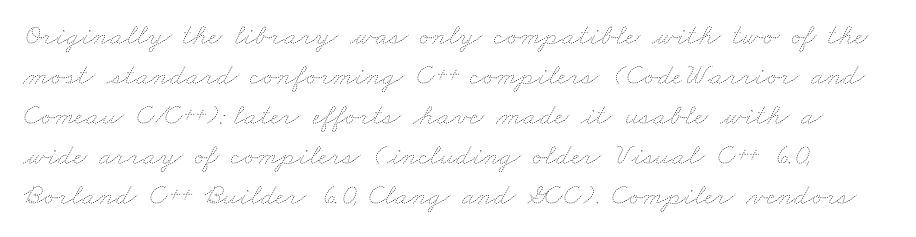
Weight: in the light-to-regular range. Horizontal bands of white between lines are of average thickness. Proportional: the letters do not fall into vertical columns. Short note: letters normally spaced. Check the space under the baseline: it is left empty.
